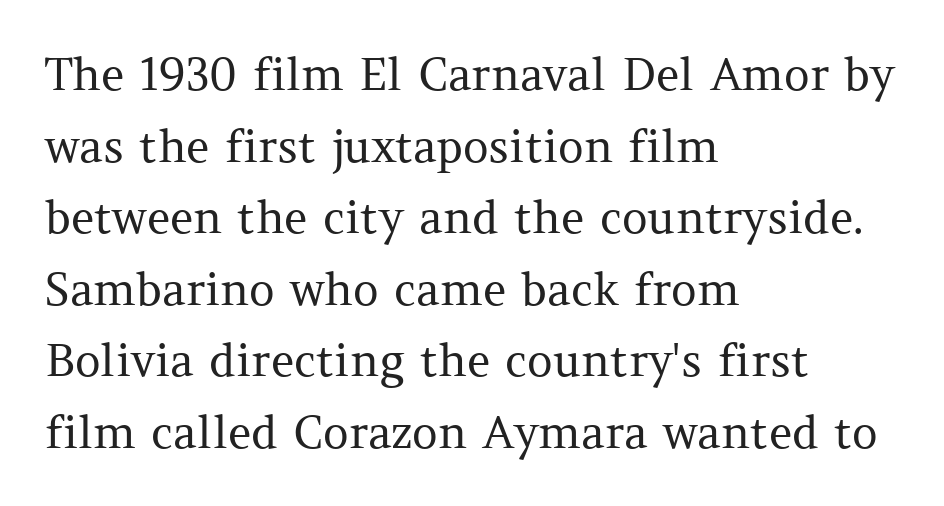
{"serif": "yes", "italic": "no", "bold": "no", "weight": "regular", "width": "normal", "stroke_contrast": "medium", "x_height": "medium", "monospaced": "no", "underline": "no", "align": "left", "line_spacing": "normal", "line_spacing_ratio": 1.59, "letter_spacing": "normal", "letter_spacing_em": 0.0, "glyph_px": 45}
